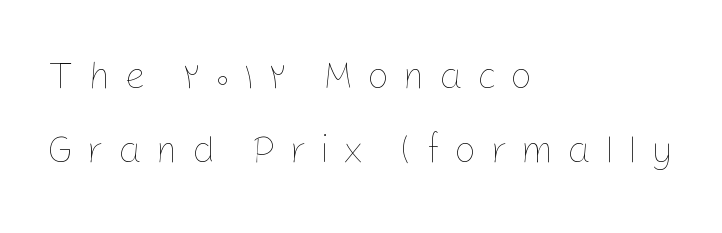
Q: Is the text bold? A: No.
Q: Is the text italic (slanted)? A: No, it is upright.
Q: Is the text underlined? A: No.
Q: How is the paragraph aligned? A: Left-aligned.
Q: Is the spacing between letters normal or unusually wide? A: Unusually wide.
Q: Is the spacing between lines tight, normal or loose? A: Loose.
Q: Width (condensed, normal, or wide)? A: Normal.
Q: Stroke contrast? A: Low.
Q: x-height? A: Medium.
Q: Monospaced? A: No.
